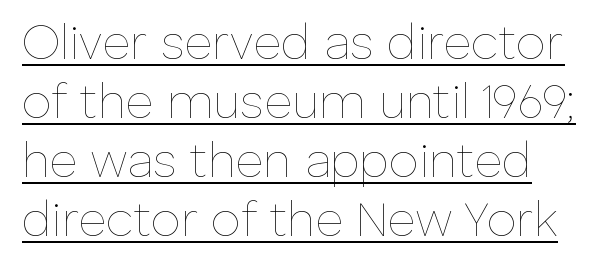
In designer terms, the underline attribute is active on this setting. If you drew a line through each stem, it would be perfectly vertical. Tracking here is standard; glyphs follow each other at the usual distance. You could not count columns in this text — the font is proportionally spaced. Each stroke keeps to a modest, everyday thickness or less.
